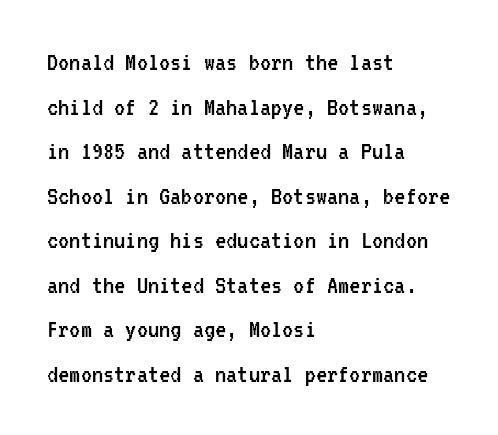
The strip under each line holds only bare page. No chunkiness to these letters — they're not bold. The passage shown is typed in a monospace face where columns stay perfectly aligned. The rag falls on the right side of this text block.
